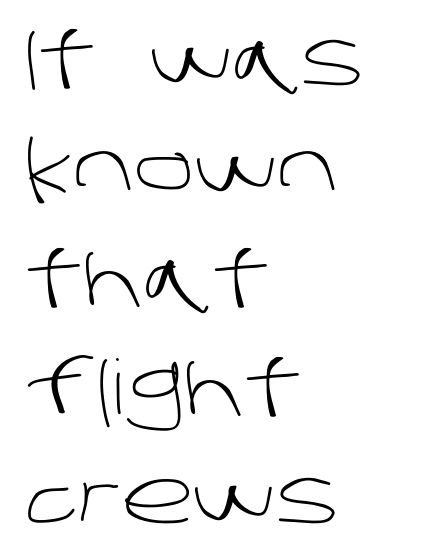
{"serif": "no", "bold": "no", "weight": "light", "width": "normal", "stroke_contrast": "low", "x_height": "large", "monospaced": "no", "underline": "no", "align": "left", "line_spacing": "normal", "line_spacing_ratio": 1.46, "letter_spacing": "normal", "letter_spacing_em": 0.0, "glyph_px": 75}
